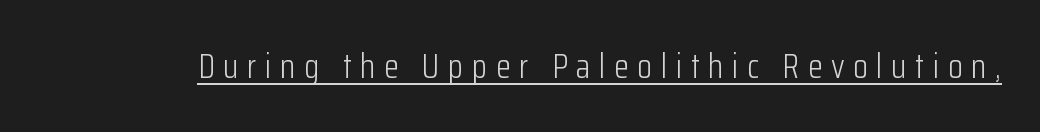
The face used here is a sans, in the tradition of grotesques and geometrics. The font is comparable to plain body text, perhaps lighter. A rule runs beneath these lines of type. Do the characters align in a grid? No, the font is proportional.
